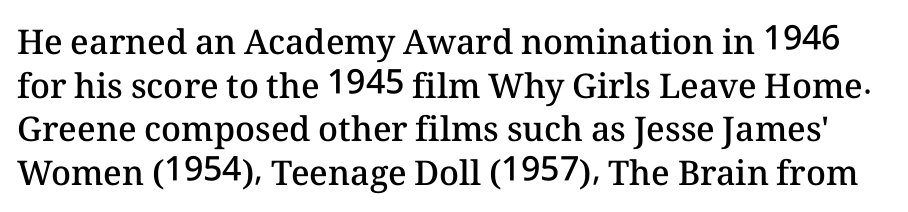
The image shows 34 px semibold type, upright; set normal line spacing (1.28x), normal letter spacing, not underlined; medium stroke contrast and a medium x-height.
